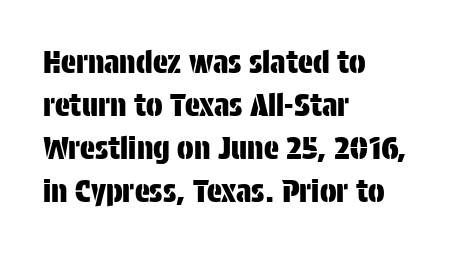
{"serif": "no", "italic": "no", "width": "condensed", "stroke_contrast": "low", "x_height": "large", "monospaced": "no", "underline": "no", "align": "left", "line_spacing": "normal", "line_spacing_ratio": 1.39, "letter_spacing": "normal", "letter_spacing_em": 0.0, "glyph_px": 31}
